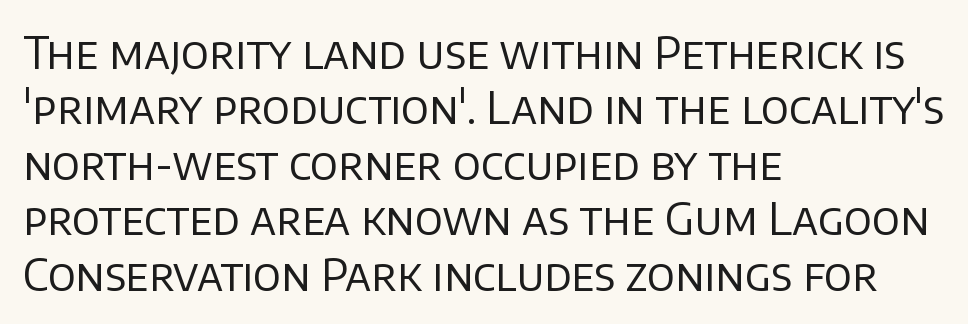
{"serif": "no", "italic": "no", "bold": "no", "weight": "regular", "width": "normal", "stroke_contrast": "low", "x_height": "large", "monospaced": "no", "underline": "no", "align": "left", "line_spacing": "normal", "line_spacing_ratio": 1.26, "letter_spacing": "normal", "letter_spacing_em": 0.0, "glyph_px": 44}
